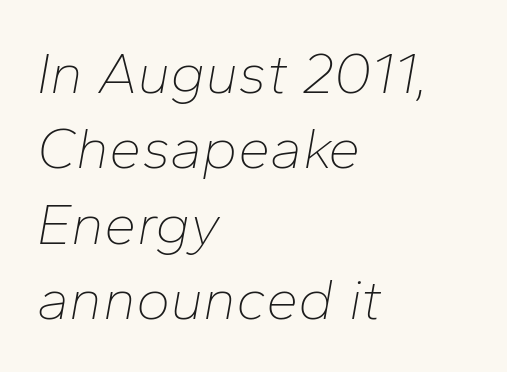
{"italic": "yes", "lean": "right", "slant_degrees": 10, "bold": "no", "weight": "thin", "width": "normal", "stroke_contrast": "low", "x_height": "medium", "monospaced": "no", "underline": "no", "align": "left", "line_spacing": "normal", "line_spacing_ratio": 1.3, "letter_spacing": "normal", "letter_spacing_em": 0.0, "glyph_px": 58}
